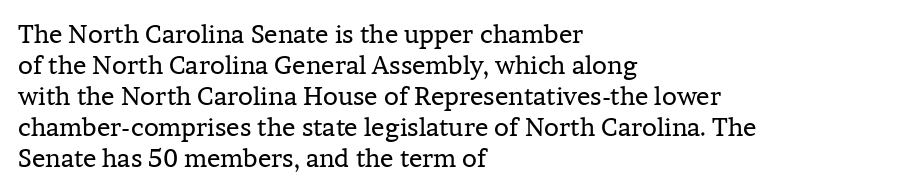
The image shows 25 px text type, upright; set left-aligned, line spacing 1.24x, normal letter spacing, not underlined.
